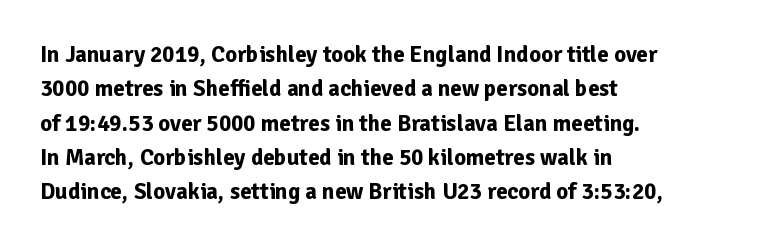
The space directly below the letters is spotless. Interline gaps are of average width in this sample. Ascenders rise straight up at ninety degrees. The rendering anchors every line to the left-hand side. The horizontal fit of the characters is conventional and even. The sample has been set heavy, in full bold.
